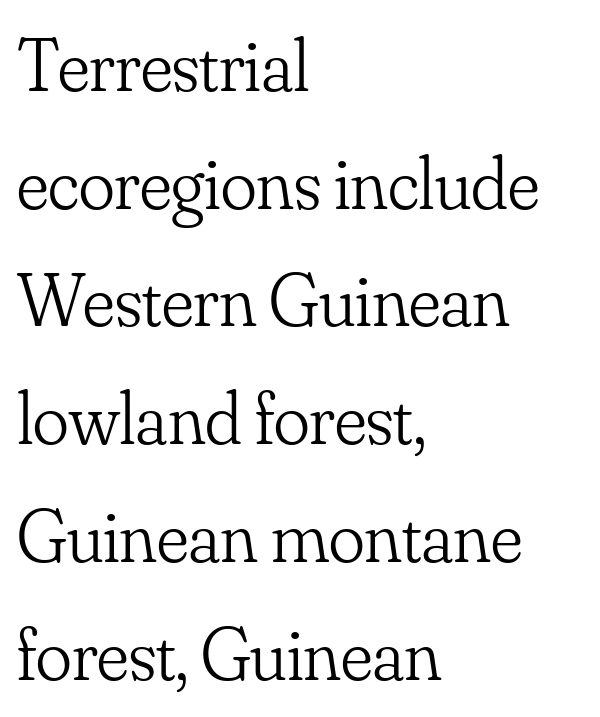
{"serif": "yes", "italic": "no", "bold": "no", "weight": "light", "width": "normal", "stroke_contrast": "low", "x_height": "small", "monospaced": "no", "underline": "no", "align": "left", "line_spacing": "normal", "line_spacing_ratio": 1.57, "letter_spacing": "normal", "letter_spacing_em": 0.0, "glyph_px": 75}
